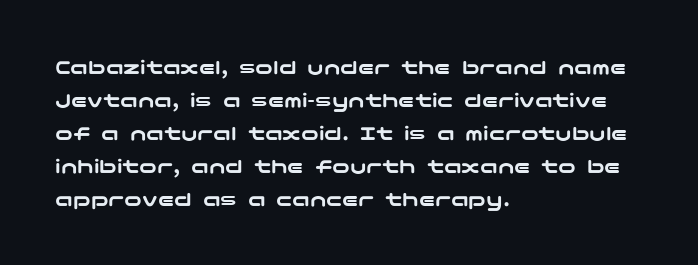
Q: Is the text italic (slanted)? A: No, it is upright.
Q: Is the text underlined? A: No.
Q: How is the paragraph aligned? A: Left-aligned.
Q: Is the spacing between letters normal or unusually wide? A: Normal.
Q: Is the spacing between lines tight, normal or loose? A: Normal.
